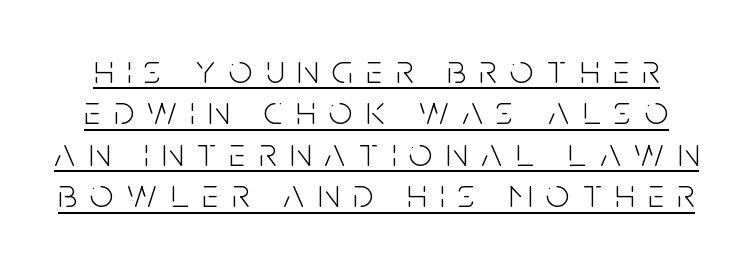
Q: Is the text bold? A: No.
Q: Is the text italic (slanted)? A: No, it is upright.
Q: Is the typeface a serif or a sans-serif typeface? A: Sans-serif.
Q: Is the text underlined? A: Yes.
Q: Is the spacing between letters normal or unusually wide? A: Unusually wide.
Q: Is the spacing between lines tight, normal or loose? A: Tight.
Q: Width (condensed, normal, or wide)? A: Condensed.
Q: Stroke contrast? A: Low.
Q: x-height? A: Large.
Q: Monospaced? A: No.
